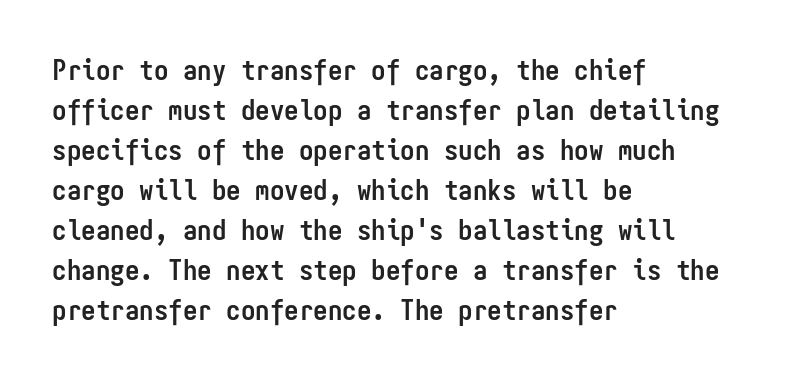
Typesetter's note: full bold, strokes at maximum text heaviness. The passage shown is typed in a monospace face where columns stay perfectly aligned. In terms of letterspacing, this is plain default setting. The paragraph has a hard left edge and a soft right edge. A clean baseline with only descenders dipping below it. Serif or sans? Sans — the stroke terminals are bare.
